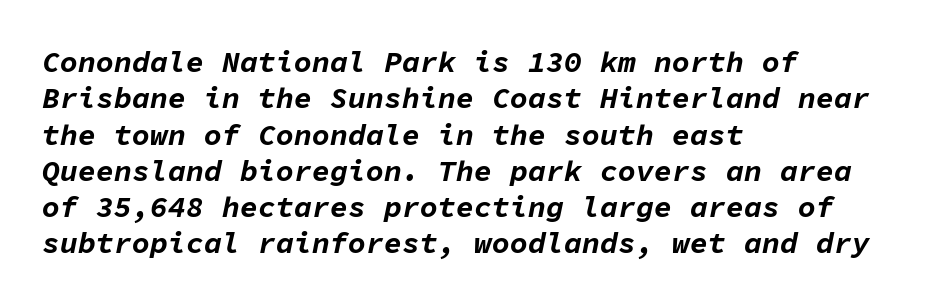
{"italic": "yes", "lean": "right", "slant_degrees": 11, "bold": "yes", "weight": "bold", "width": "normal", "stroke_contrast": "low", "x_height": "medium", "monospaced": "yes", "underline": "no", "align": "left", "line_spacing_ratio": 1.21, "letter_spacing": "normal", "letter_spacing_em": 0.0, "glyph_px": 30}
